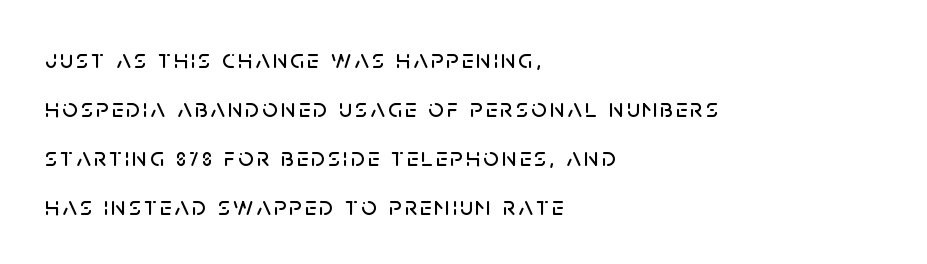
{"italic": "no", "underline": "no", "align": "left", "line_spacing_ratio": 1.81, "glyph_px": 27}
